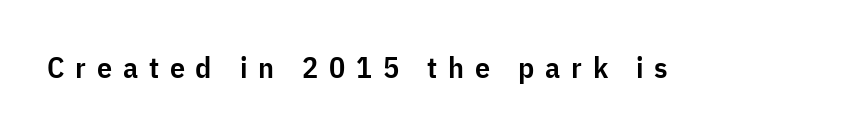
The image shows 30 px semibold, condensed sans-serif type, upright; set unusually wide letter spacing (+0.36 em), not underlined; low stroke contrast and a medium x-height.
